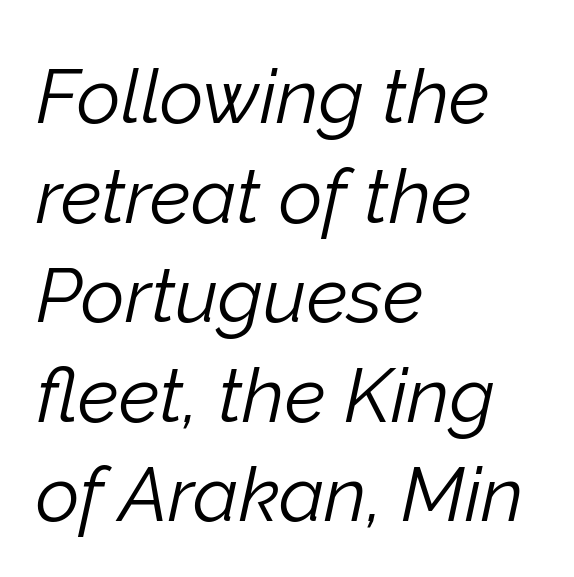
{"italic": "yes", "lean": "right", "slant_degrees": 12, "bold": "no", "weight": "light", "width": "normal", "stroke_contrast": "low", "x_height": "medium", "monospaced": "no", "underline": "no", "align": "left", "line_spacing": "normal", "line_spacing_ratio": 1.31, "letter_spacing": "normal", "letter_spacing_em": 0.0, "glyph_px": 76}
